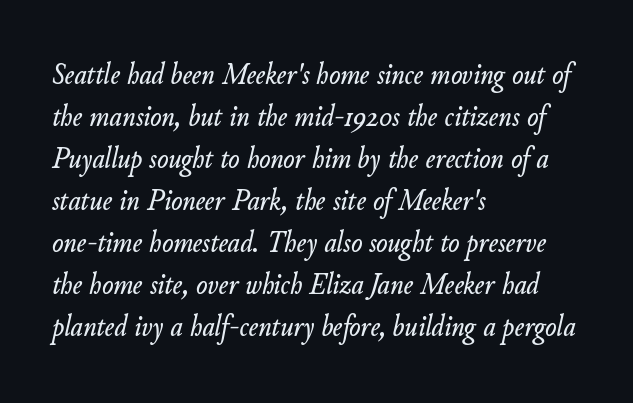
{"italic": "yes", "lean": "right", "slant_degrees": 11, "width": "normal", "stroke_contrast": "low", "x_height": "small", "monospaced": "no", "underline": "no", "align": "left", "line_spacing": "normal", "line_spacing_ratio": 1.4, "letter_spacing": "normal", "letter_spacing_em": 0.0, "glyph_px": 30}
